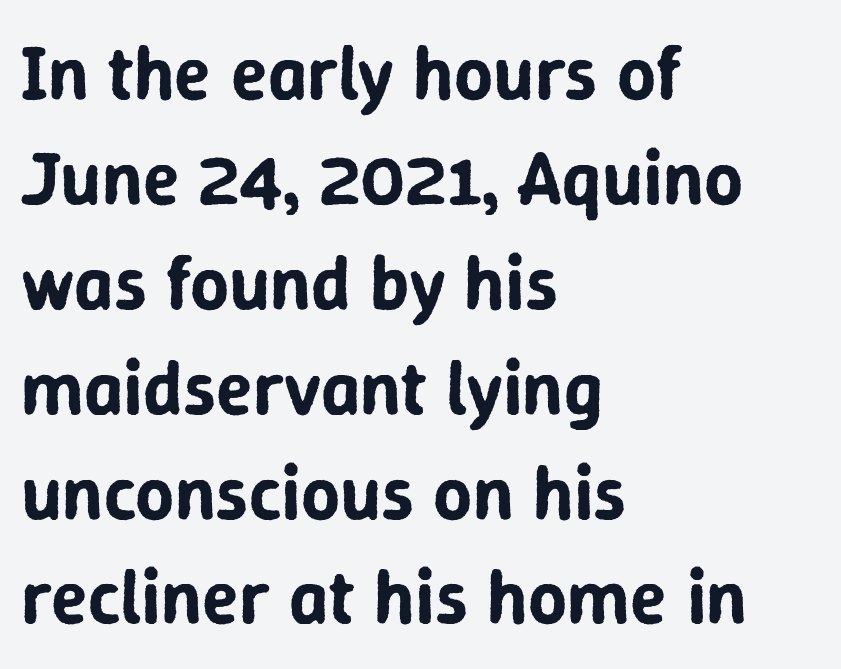
{"serif": "no", "italic": "no", "width": "normal", "stroke_contrast": "low", "x_height": "medium", "monospaced": "no", "underline": "no", "align": "left", "line_spacing": "normal", "line_spacing_ratio": 1.38, "letter_spacing": "normal", "letter_spacing_em": 0.0, "glyph_px": 76}
